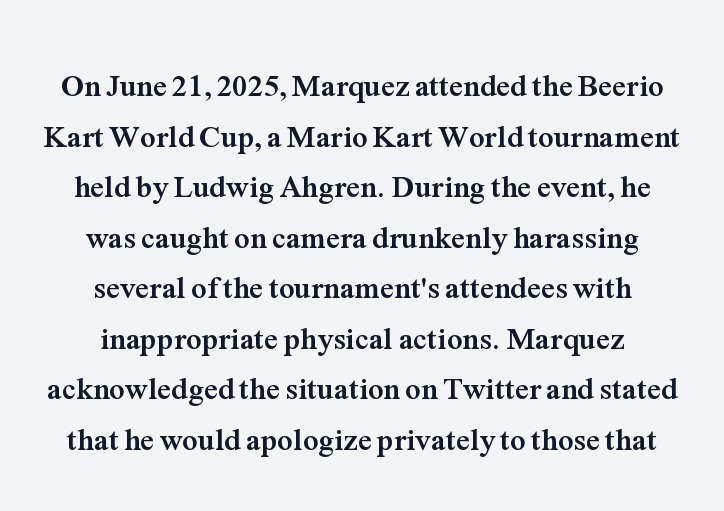
Caption: multi-line text, centered on the measure. Nobody touched the tracking dial on this one. Compared with an ordinary text face, these strokes are far heavier — a full bold. Type without underlining. Look at the bottom of the vertical strokes: they flare into serifs here.
